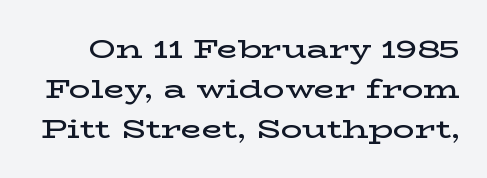
{"italic": "no", "bold": "semi", "underline": "no", "line_spacing": "normal", "line_spacing_ratio": 1.49, "letter_spacing": "normal", "letter_spacing_em": 0.0, "glyph_px": 27}
